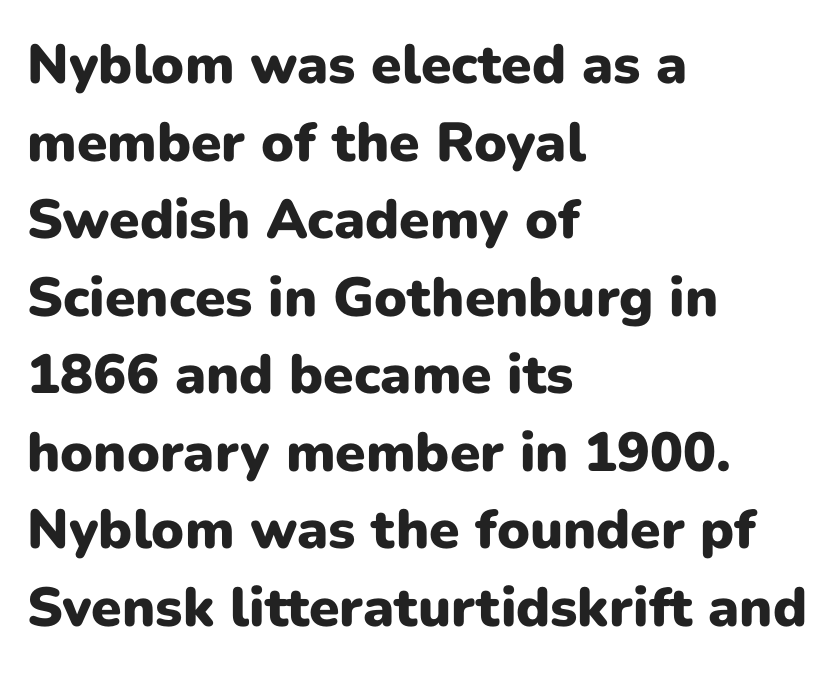
Q: Is the text bold? A: Yes.
Q: Is the text italic (slanted)? A: No, it is upright.
Q: Is the typeface a serif or a sans-serif typeface? A: Sans-serif.
Q: Is the text underlined? A: No.
Q: How is the paragraph aligned? A: Left-aligned.
Q: Is the spacing between letters normal or unusually wide? A: Normal.
Q: Is the spacing between lines tight, normal or loose? A: Normal.
Q: Width (condensed, normal, or wide)? A: Normal.
Q: Stroke contrast? A: Low.
Q: x-height? A: Medium.
Q: Monospaced? A: No.
